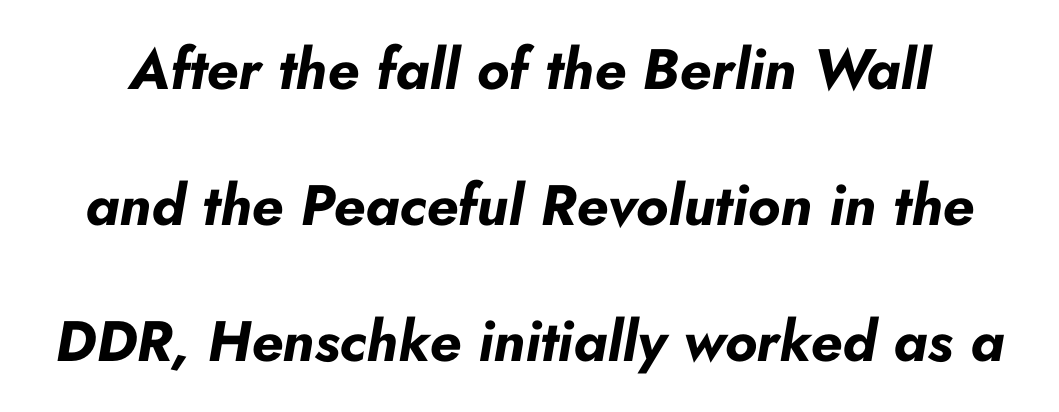
Q: Is the text bold? A: Yes.
Q: Is the text italic (slanted)? A: Yes, it leans right by about 10 degrees.
Q: Is the text underlined? A: No.
Q: Is the spacing between letters normal or unusually wide? A: Normal.
Q: Is the spacing between lines tight, normal or loose? A: Loose.
Q: Width (condensed, normal, or wide)? A: Normal.
Q: Stroke contrast? A: Low.
Q: x-height? A: Small.
Q: Monospaced? A: No.
